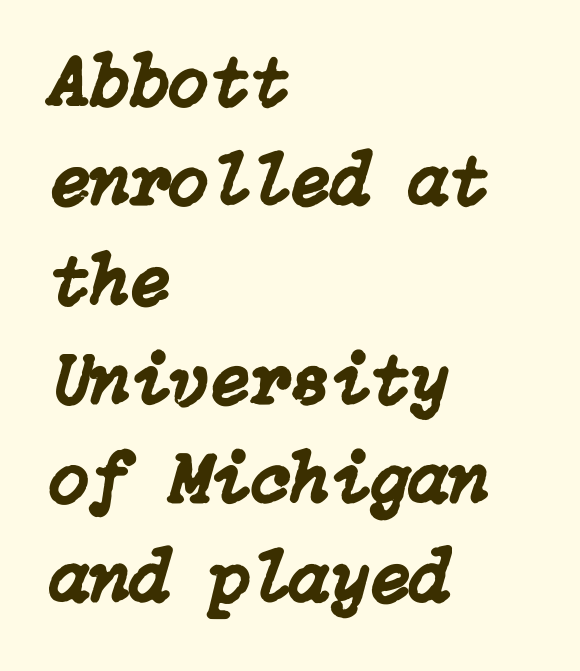
Q: Is the text italic (slanted)? A: Yes, it leans right by about 15 degrees.
Q: Is the text underlined? A: No.
Q: How is the paragraph aligned? A: Left-aligned.
Q: Is the spacing between letters normal or unusually wide? A: Normal.
Q: Is the spacing between lines tight, normal or loose? A: Normal.
Q: Width (condensed, normal, or wide)? A: Normal.
Q: Stroke contrast? A: Low.
Q: x-height? A: Medium.
